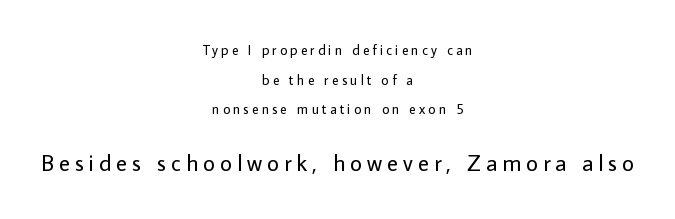
Honestly, the letter spacing is so wide it's the main thing you notice. Every row of glyphs is offset so its center matches the block's center. Decoration check: the copy has no underline. Leading: increased. This layout puts the modest block above and the oversized block below. Heft: none added — not bold.
